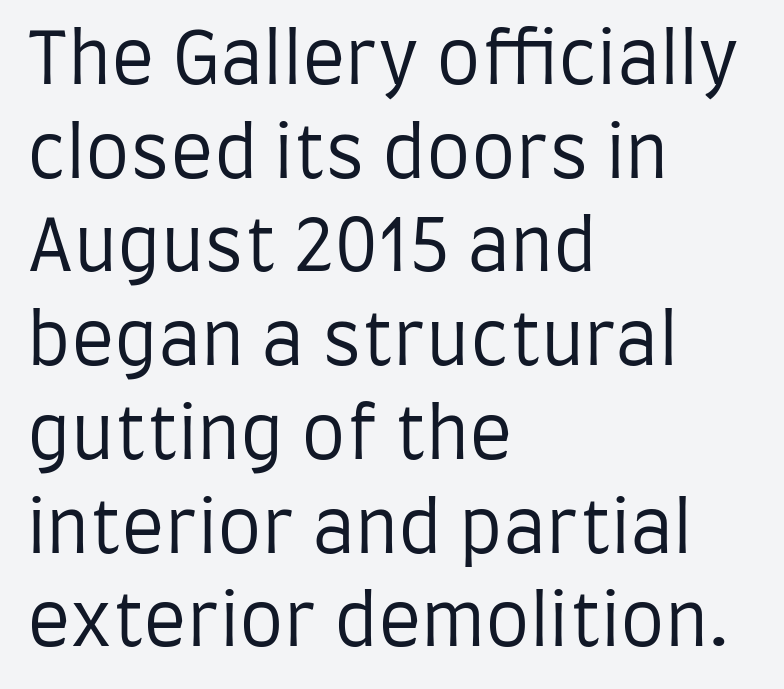
Caption: face not bold, strokes unweighted. This sample has the flowing, uneven cadence of proportional lettering. This sample is left-justified, so line endings fall wherever the words run out. Quick note: not italic, upright. One glance says typical: line gaps are just what's usual.
